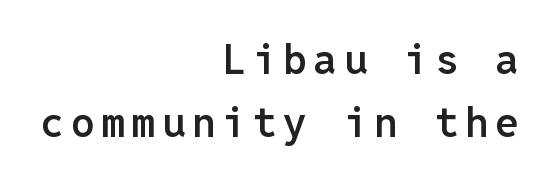
Q: Is the text bold? A: Semi-bold.
Q: Is the text italic (slanted)? A: No, it is upright.
Q: Is the typeface a serif or a sans-serif typeface? A: Sans-serif.
Q: Is the text underlined? A: No.
Q: How is the paragraph aligned? A: Right-aligned.
Q: Is the spacing between lines tight, normal or loose? A: Normal.
Q: Width (condensed, normal, or wide)? A: Normal.
Q: Stroke contrast? A: Low.
Q: x-height? A: Medium.
Q: Monospaced? A: Yes.
